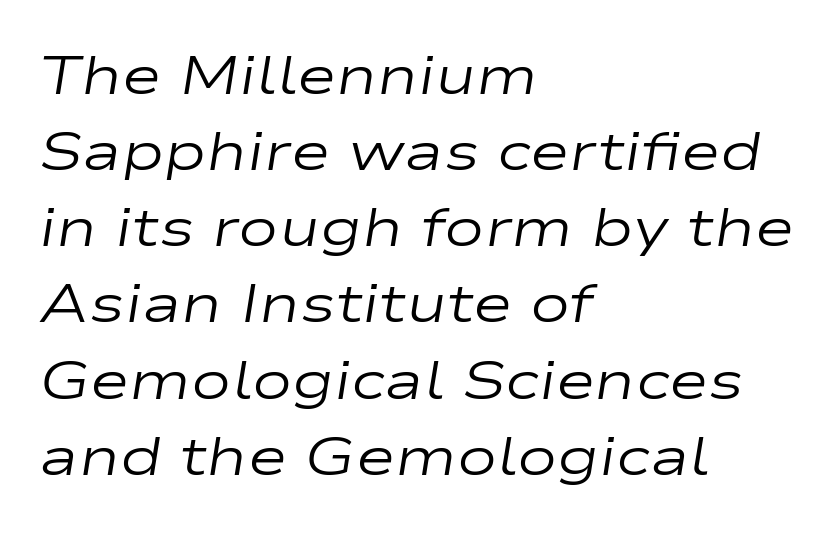
{"italic": "yes", "lean": "right", "slant_degrees": 9, "bold": "no", "weight": "regular", "width": "wide", "stroke_contrast": "low", "x_height": "medium", "monospaced": "no", "underline": "no", "align": "left", "line_spacing": "normal", "line_spacing_ratio": 1.41, "letter_spacing": "normal", "letter_spacing_em": 0.0, "glyph_px": 54}
